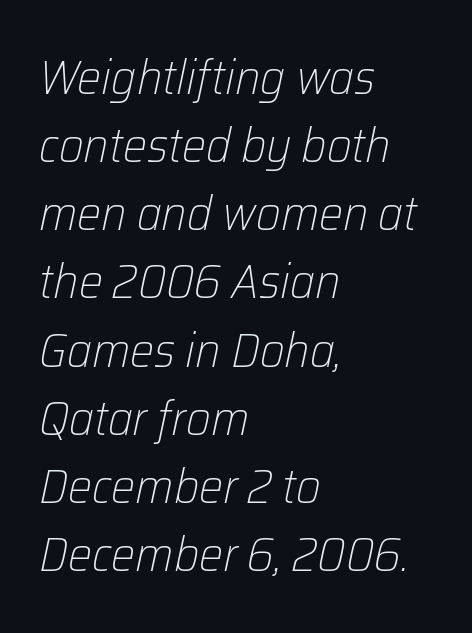
The image shows 48 px light type, italic (leaning right); set left-aligned, normal line spacing (1.42x), normal letter spacing, not underlined; low stroke contrast and a medium x-height.
